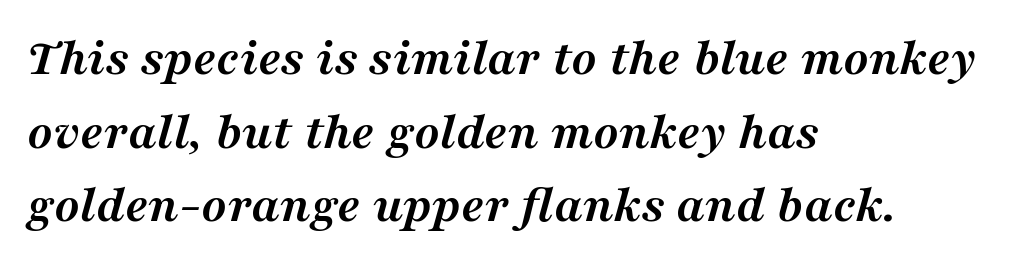
This is serif lettering, the kind often seen in printed books. A typesetter would call this proportional, since set widths differ per character. Notice how the passage keeps a crisp vertical edge on the left only. Does extra space separate the letters? No, they use regular spacing. Does the weight exceed regular? Yes, all the way to bold.
